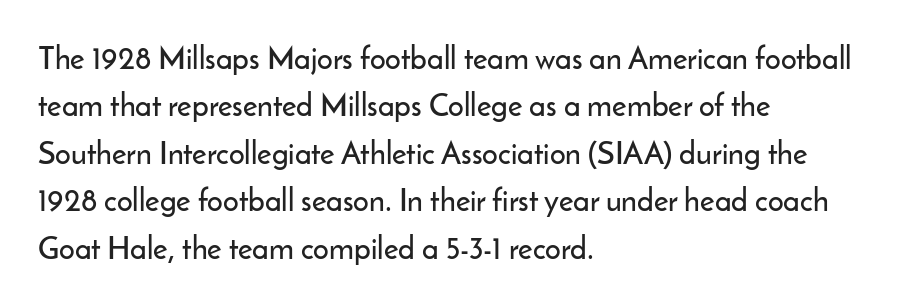
The image shows 31 px sans-serif type, upright; set left-aligned, normal line spacing (1.53x), normal letter spacing, not underlined; low stroke contrast and a small x-height.
